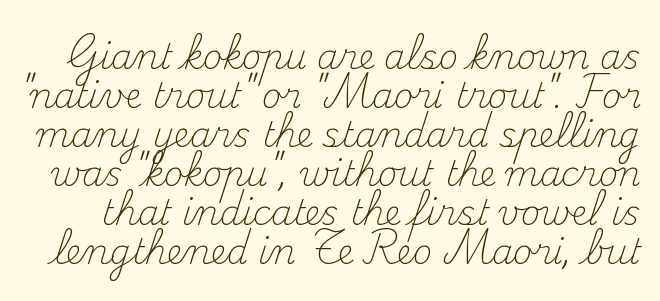
Interline gaps are noticeably narrow in this sample. Unbolded letterforms with no extra heft. Yep, those are serifs on the letters. A typesetter would call this proportional, since set widths differ per character.
